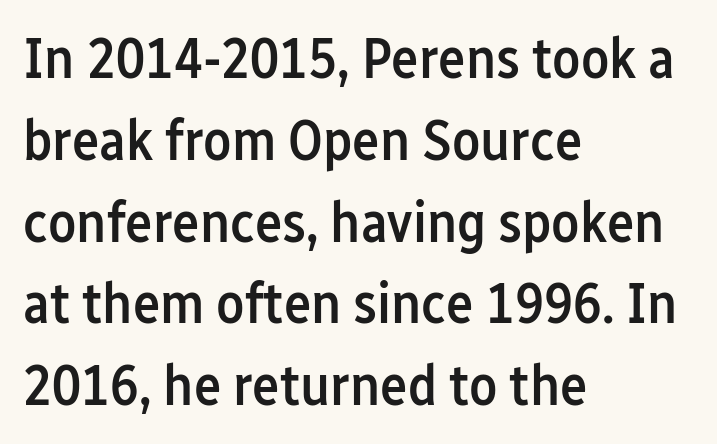
Q: Is the text bold? A: Semi-bold.
Q: Is the text italic (slanted)? A: No, it is upright.
Q: Is the typeface a serif or a sans-serif typeface? A: Sans-serif.
Q: Is the text underlined? A: No.
Q: How is the paragraph aligned? A: Left-aligned.
Q: Is the spacing between letters normal or unusually wide? A: Normal.
Q: Is the spacing between lines tight, normal or loose? A: Normal.
Q: Width (condensed, normal, or wide)? A: Condensed.
Q: Stroke contrast? A: Low.
Q: x-height? A: Medium.
Q: Monospaced? A: No.
